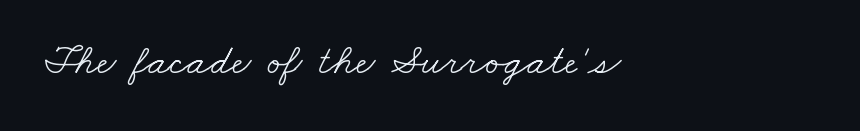
On a weight scale, this lands at 450 or below. A classic flush-left, rag-right setting is used for this passage. Serif or sans? Serif — the stroke terminals have little feet. Nobody touched the tracking dial on this one. Looks like regular typesetting: each glyph gets only the width it needs. Check the space under the baseline: it is left empty.
